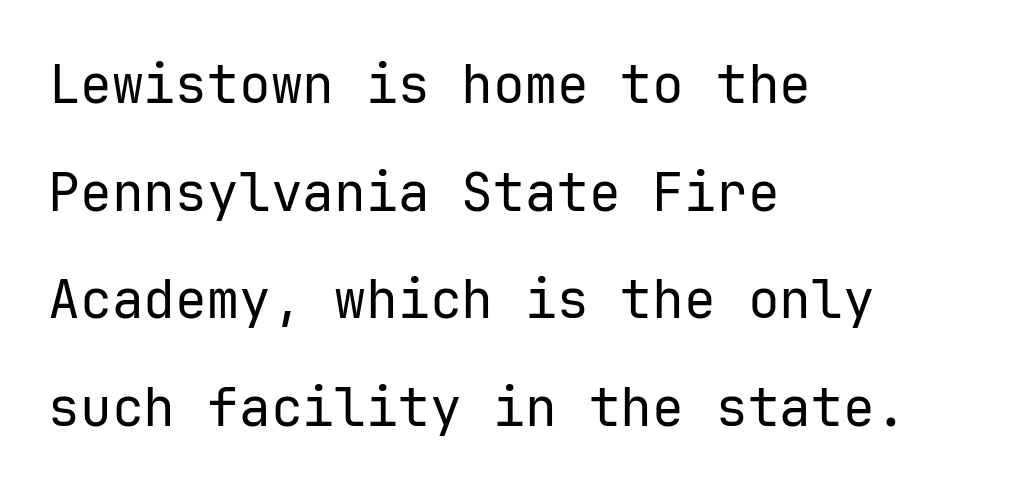
The image shows 53 px regular-weight sans-serif type, upright, monospaced; set left-aligned, loose line spacing (2.03x), normal letter spacing, not underlined; low stroke contrast and a medium x-height.
